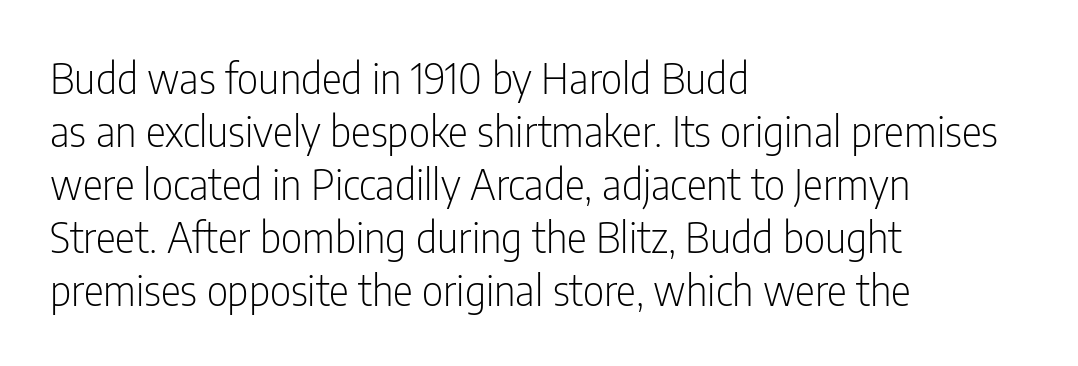
The image shows 42 px light, condensed sans-serif type, upright; set left-aligned, normal line spacing (1.26x), normal letter spacing, not underlined; low stroke contrast and a medium x-height.
